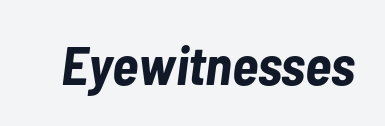
Q: Is the text bold? A: Yes.
Q: Is the text italic (slanted)? A: Yes, it leans right by about 7 degrees.
Q: Is the text underlined? A: No.
Q: Is the spacing between letters normal or unusually wide? A: Normal.
Q: Width (condensed, normal, or wide)? A: Condensed.
Q: Stroke contrast? A: Low.
Q: x-height? A: Medium.
Q: Monospaced? A: No.
